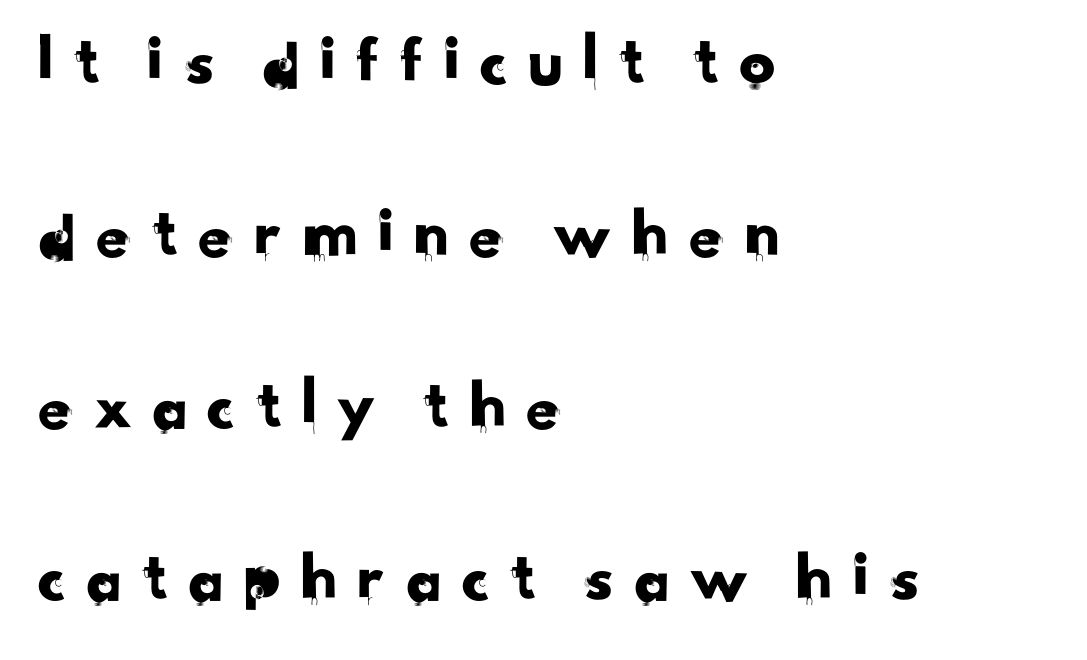
The image shows 72 px sans-serif type; set left-aligned, loose line spacing (2.39x), unusually wide letter spacing (+0.21 em), not underlined; low stroke contrast and a small x-height.
